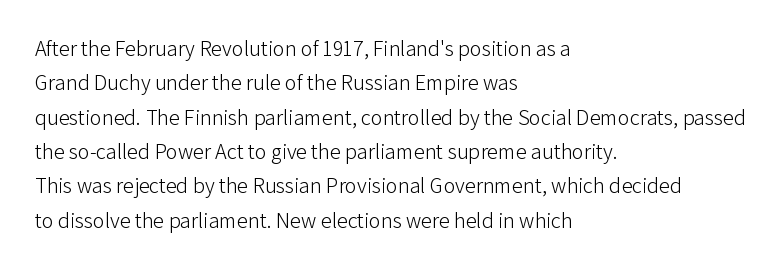
Q: Is the text bold? A: No.
Q: Is the text italic (slanted)? A: No, it is upright.
Q: Is the text underlined? A: No.
Q: How is the paragraph aligned? A: Left-aligned.
Q: Is the spacing between letters normal or unusually wide? A: Normal.
Q: Is the spacing between lines tight, normal or loose? A: Normal.
